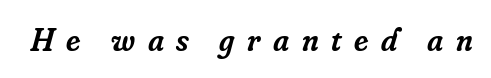
{"serif": "yes", "italic": "yes", "lean": "right", "slant_degrees": 16, "bold": "semi", "weight": "semibold", "width": "normal", "stroke_contrast": "low", "x_height": "small", "monospaced": "no", "underline": "no", "letter_spacing": "wide", "letter_spacing_em": 0.38, "glyph_px": 33}
